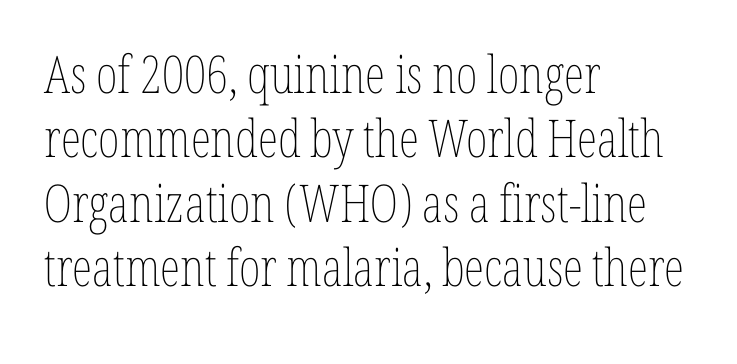
{"italic": "no", "bold": "no", "weight": "thin", "width": "condensed", "stroke_contrast": "low", "x_height": "medium", "monospaced": "no", "underline": "no", "align": "left", "line_spacing_ratio": 1.24, "letter_spacing": "normal", "letter_spacing_em": 0.0, "glyph_px": 52}
